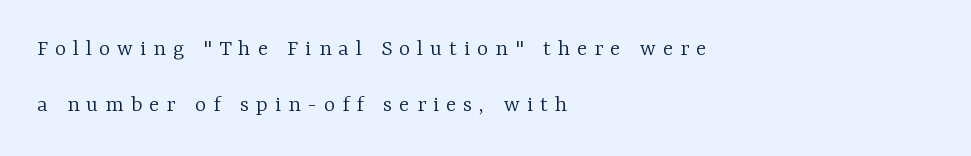
The image shows 24 px text type, upright; set left-aligned, loose line spacing (2.35x), unusually wide letter spacing (+0.29 em), not underlined.
